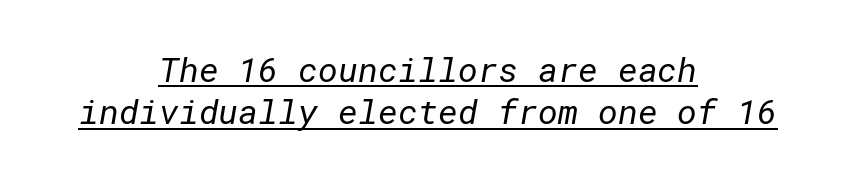
The image shows 34 px regular-weight sans-serif type; set centered, line spacing 1.24x, normal letter spacing, underlined; low stroke contrast and a medium x-height.
